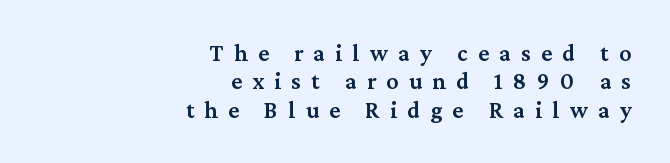
The image shows 24 px text type, upright; set right-aligned, line spacing 1.18x, unusually wide letter spacing (+0.43 em), not underlined.
